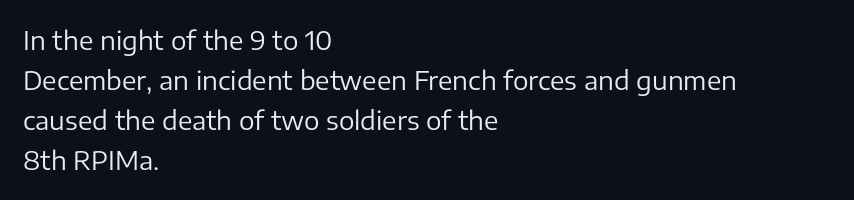
{"italic": "no", "bold": "no", "underline": "no", "align": "left", "line_spacing": "normal", "line_spacing_ratio": 1.54, "letter_spacing": "normal", "letter_spacing_em": 0.0, "glyph_px": 26}
